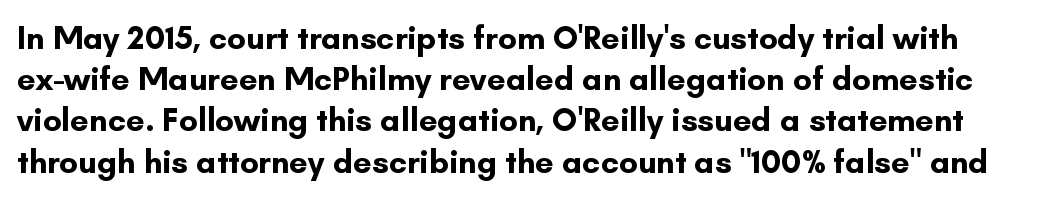
Q: Is the text bold? A: Yes.
Q: Is the text italic (slanted)? A: No, it is upright.
Q: Is the typeface a serif or a sans-serif typeface? A: Sans-serif.
Q: Is the text underlined? A: No.
Q: Is the spacing between letters normal or unusually wide? A: Normal.
Q: Is the spacing between lines tight, normal or loose? A: Normal.
Q: Width (condensed, normal, or wide)? A: Normal.
Q: Stroke contrast? A: Low.
Q: x-height? A: Small.
Q: Monospaced? A: No.
